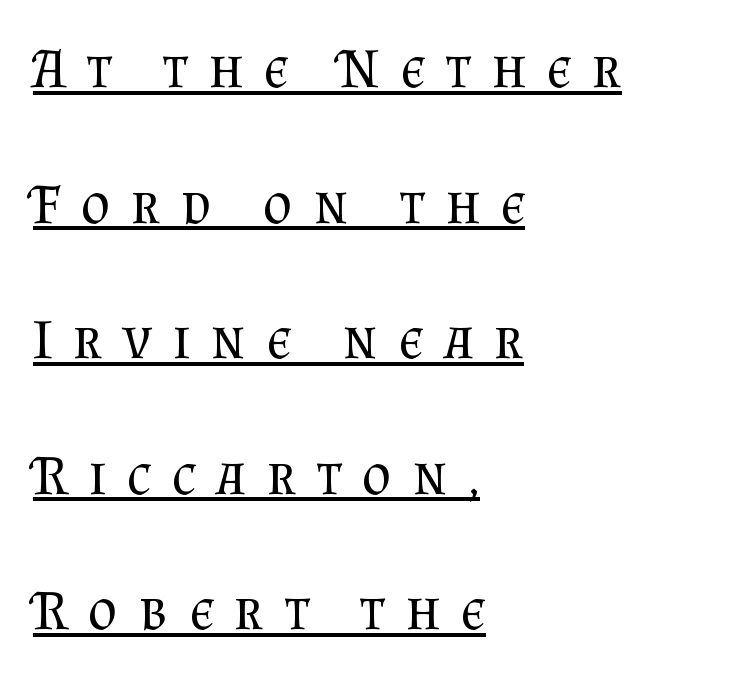
The image shows 56 px regular-weight serif type, upright; set left-aligned, loose line spacing (2.42x), unusually wide letter spacing (+0.37 em), underlined; medium stroke contrast and a small x-height.
